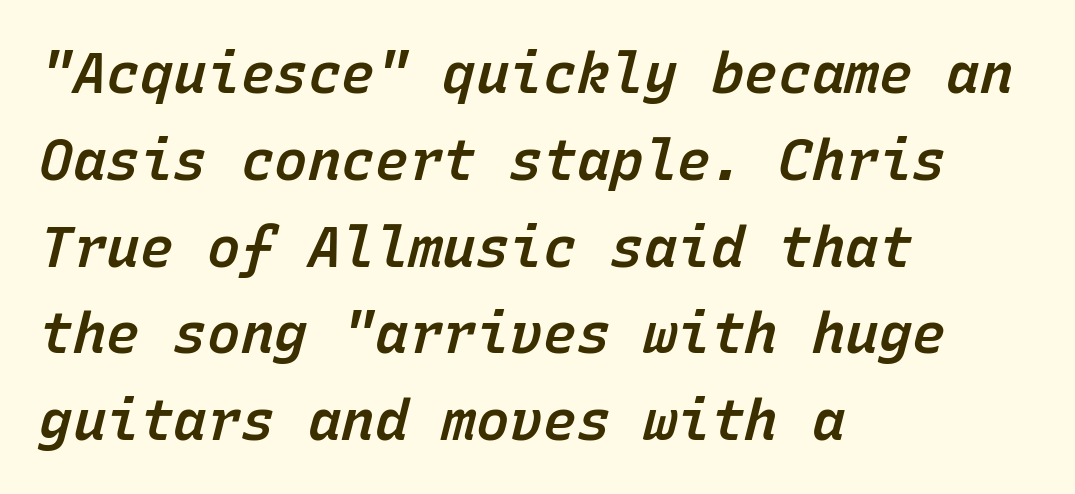
The passage shown is not underscored anywhere. The tracking reads as untouched default to a designer's eye. The compositor pushed each line to the left boundary. Students, observe: this is what conventionally led text looks like.
